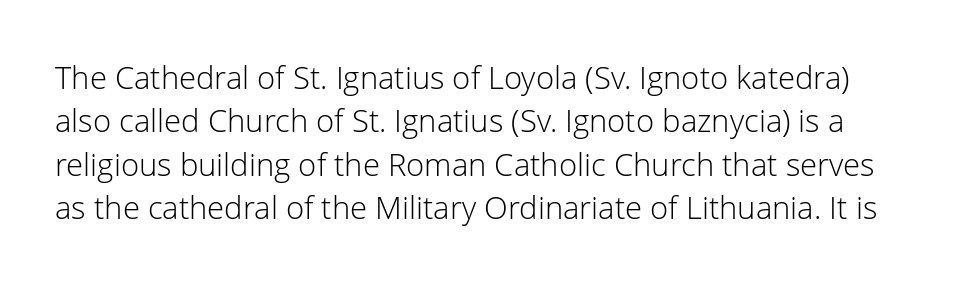
The zone under the glyphs is completely vacant. Character widths vary here, with narrow letters taking less room than wide ones. Is this a heavy cut? Hardly; it is regular or lighter. The letters sit at their default tracking, neither squeezed nor spread. Ascenders rise straight up at ninety degrees. Summary of vertical rhythm: regular, with standard interline spacing.
